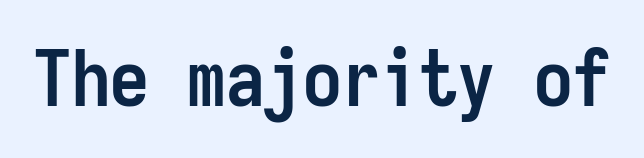
Regarding serifs, this sample does without them. The lettering holds an erect, upright posture throughout. Clear beneath every line of the passage. How are the letters spaced? Ordinarily, with no added tracking.
